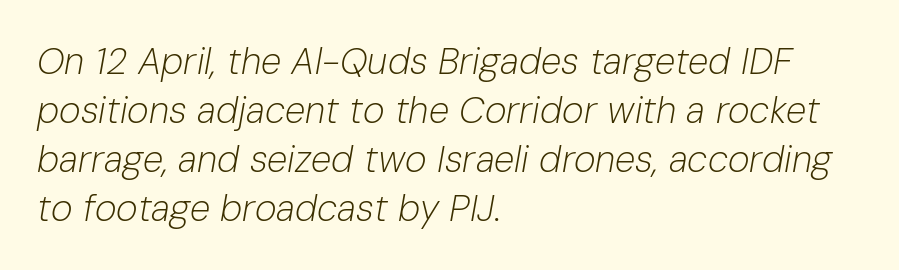
The image shows 37 px light type, italic (leaning right); set left-aligned, normal line spacing (1.32x), normal letter spacing, not underlined; low stroke contrast and a medium x-height.
